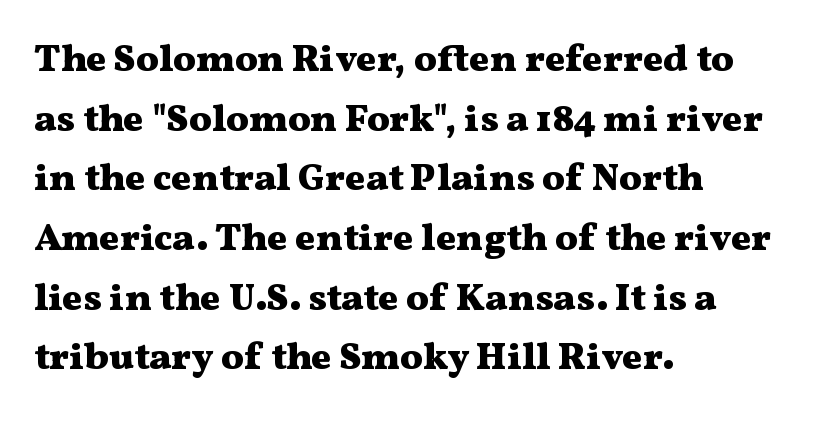
Q: Is the text bold? A: Yes.
Q: Is the text italic (slanted)? A: No, it is upright.
Q: Is the typeface a serif or a sans-serif typeface? A: Serif.
Q: Is the text underlined? A: No.
Q: How is the paragraph aligned? A: Left-aligned.
Q: Is the spacing between letters normal or unusually wide? A: Normal.
Q: Is the spacing between lines tight, normal or loose? A: Normal.
Q: Width (condensed, normal, or wide)? A: Wide.
Q: Stroke contrast? A: Medium.
Q: x-height? A: Medium.
Q: Monospaced? A: No.
